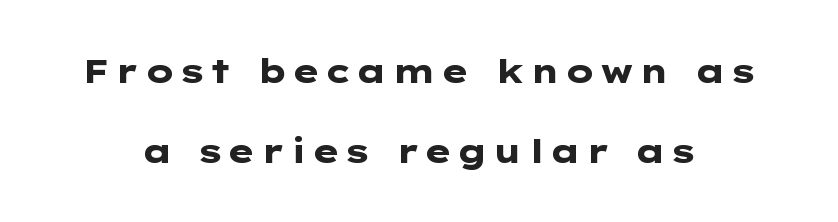
These lines carry a lot of weight — the face is fully bold. Posture: vertical. Words float on clear page, feet unadorned. Examine the stroke ends and you'll find no serifs.
